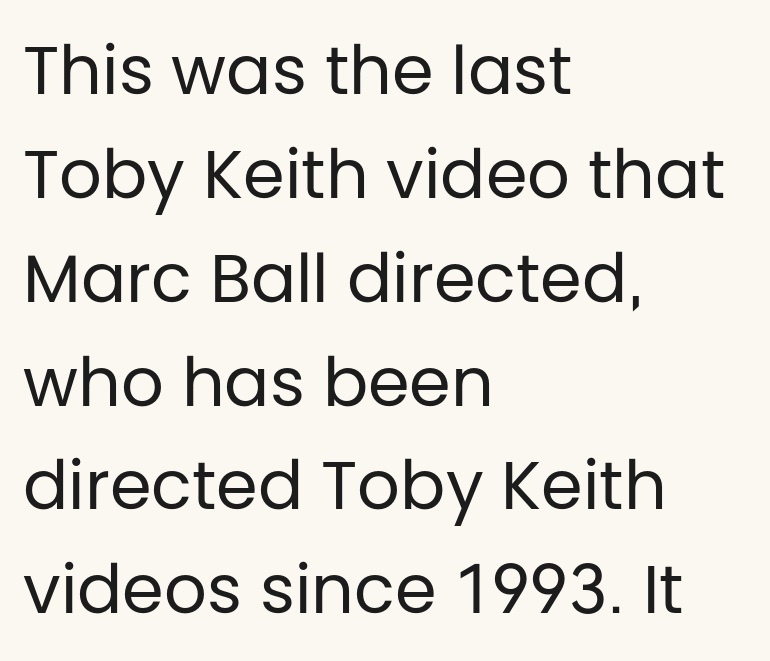
{"serif": "no", "italic": "no", "bold": "no", "weight": "regular", "width": "normal", "stroke_contrast": "low", "x_height": "large", "monospaced": "no", "underline": "no", "align": "left", "line_spacing": "normal", "line_spacing_ratio": 1.55, "letter_spacing": "normal", "letter_spacing_em": 0.0, "glyph_px": 67}
